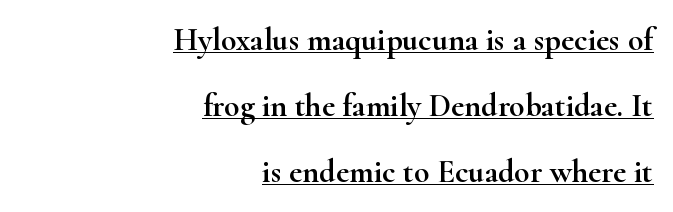
Underlined type. Little horizontal feet cap the strokes, marking this as serif type. This rendering uses right alignment, leaving the left contour irregular. The block of text is sparse from top to bottom, with ample space between rows. The lettering stays uniformly vertical, giving the passage a roman look. Here the glyphs are tracked normally, forming tight word shapes.
